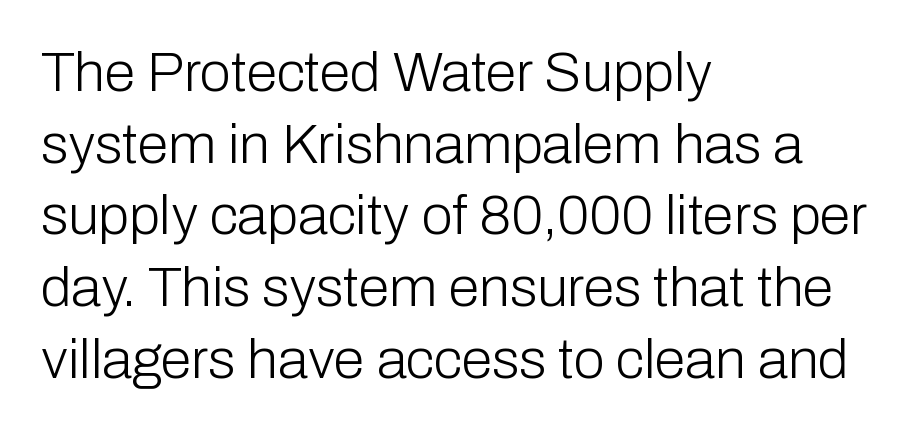
The image shows 56 px light sans-serif type, upright; set left-aligned, normal line spacing (1.28x), normal letter spacing, not underlined; low stroke contrast and a medium x-height.
